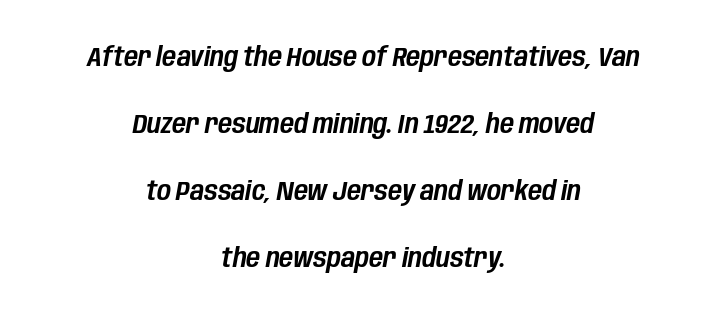
If you folded the block vertically in half, each line would mirror itself in length. The specimen reads as italic at a glance. Notice the wide empty band between every row — that's loose leading. A typesetter would call this zero additional tracking. This rendering features lettering with no underline.
